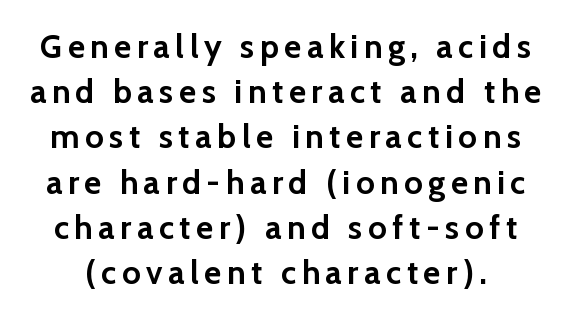
The image shows 33 px semibold sans-serif type, upright; set normal line spacing (1.37x), not underlined; low stroke contrast and a medium x-height.
